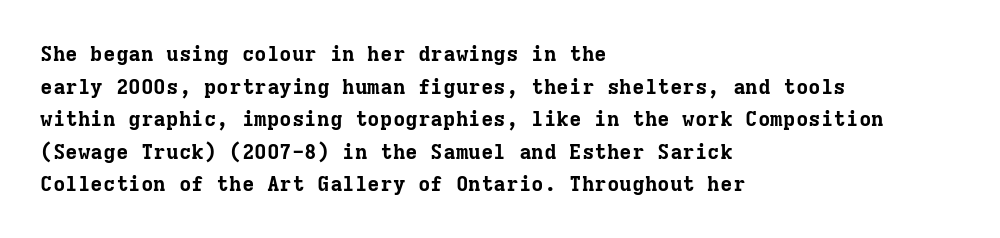
Q: Is the text bold? A: Yes.
Q: Is the text italic (slanted)? A: No, it is upright.
Q: Is the text underlined? A: No.
Q: How is the paragraph aligned? A: Left-aligned.
Q: Is the spacing between letters normal or unusually wide? A: Normal.
Q: Is the spacing between lines tight, normal or loose? A: Normal.
